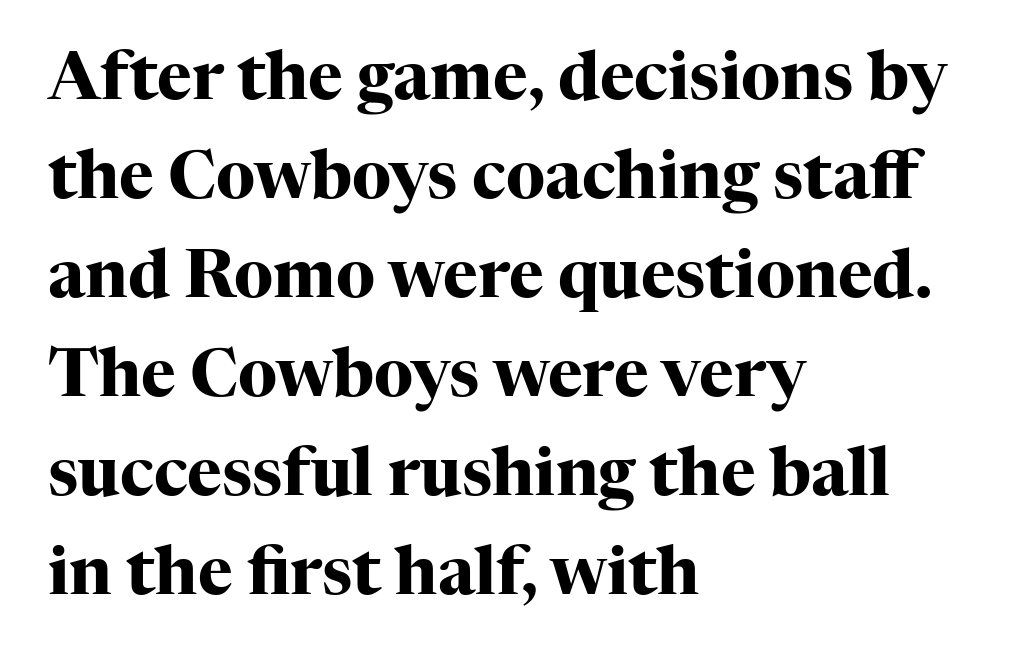
Q: Is the text bold? A: Yes.
Q: Is the text italic (slanted)? A: No, it is upright.
Q: Is the typeface a serif or a sans-serif typeface? A: Serif.
Q: Is the text underlined? A: No.
Q: How is the paragraph aligned? A: Left-aligned.
Q: Is the spacing between letters normal or unusually wide? A: Normal.
Q: Is the spacing between lines tight, normal or loose? A: Normal.
Q: Width (condensed, normal, or wide)? A: Normal.
Q: Stroke contrast? A: High.
Q: x-height? A: Medium.
Q: Monospaced? A: No.
